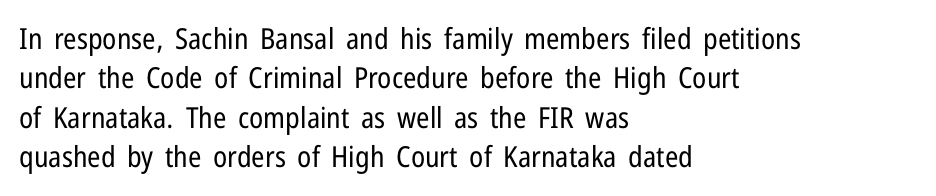
The image shows 29 px regular-weight, condensed sans-serif type, upright; set left-aligned, normal line spacing (1.36x), normal letter spacing, not underlined; low stroke contrast and a medium x-height.
